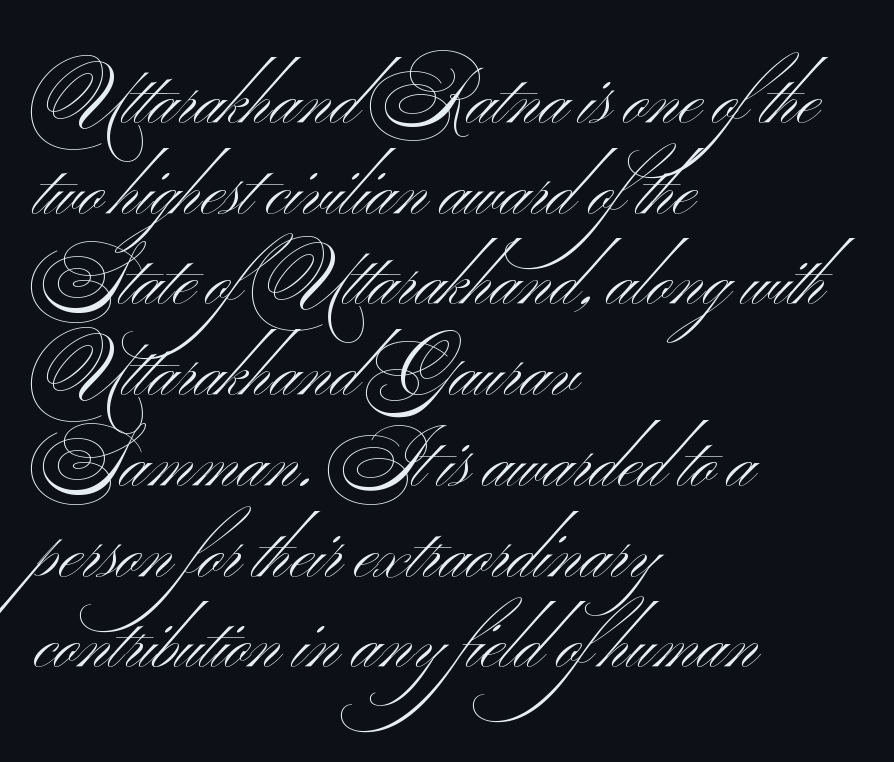
Typeset ragged right — the left edge is the straight one. Is the type heavy? It reads as light-to-regular instead. The type is set solid horizontally, with unmodified tracking. Type style note: lacks serifs. Check the space under the baseline: it is left empty. Proportional: the letters do not fall into vertical columns.
